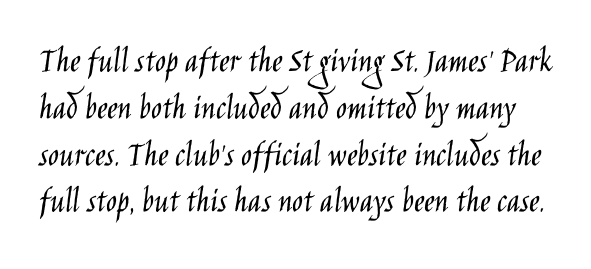
Q: Is the text bold? A: No.
Q: Is the text italic (slanted)? A: Yes.
Q: Is the typeface a serif or a sans-serif typeface? A: Sans-serif.
Q: Is the text underlined? A: No.
Q: Is the spacing between letters normal or unusually wide? A: Normal.
Q: Is the spacing between lines tight, normal or loose? A: Normal.
Q: Width (condensed, normal, or wide)? A: Condensed.
Q: Stroke contrast? A: Low.
Q: x-height? A: Large.
Q: Monospaced? A: No.
